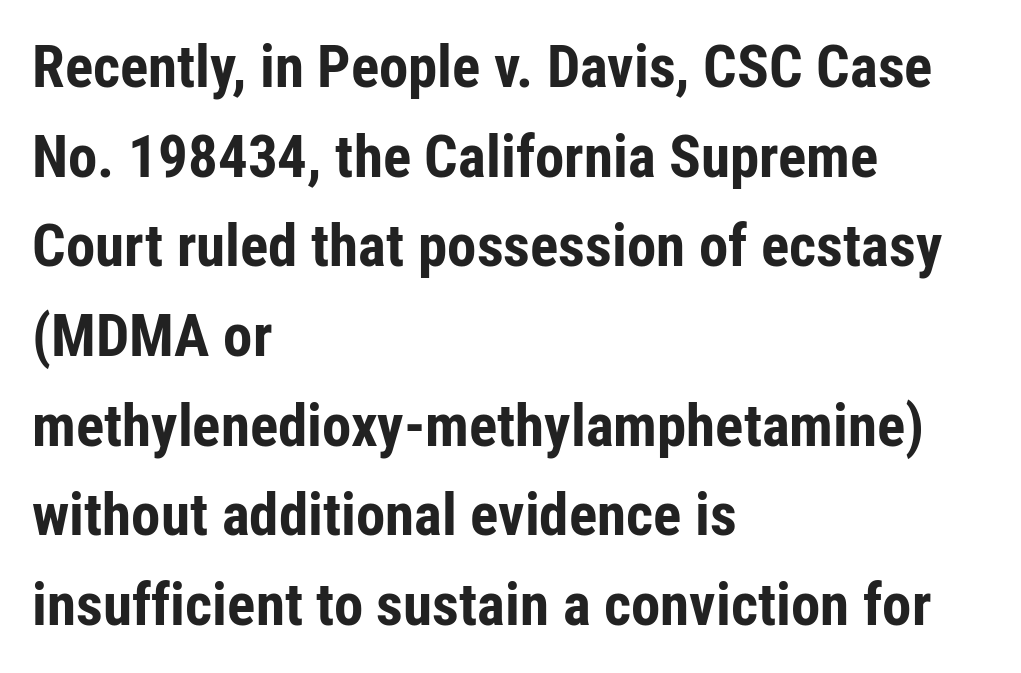
Students, this is bold: see how much ink each stroke carries. The paragraph shown leans on its left margin. The rendering uses natural spacing where letterforms have individual widths. What's the leading like? Ordinary, nothing unusual. A typesetter would mark this as roman, not italic.
